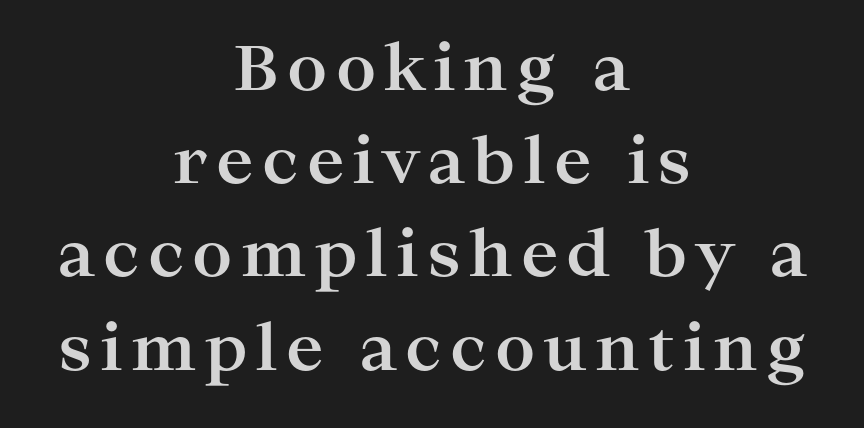
The image shows 63 px bold, wide serif type, upright; set centered, normal line spacing (1.48x), not underlined; high stroke contrast and a medium x-height.
